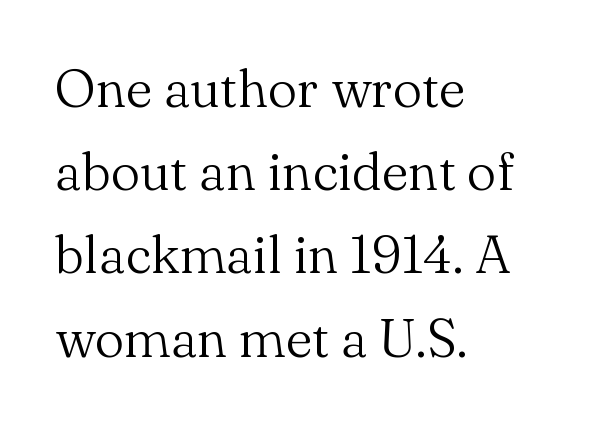
{"serif": "yes", "italic": "no", "bold": "no", "weight": "light", "width": "normal", "stroke_contrast": "medium", "x_height": "small", "monospaced": "no", "underline": "no", "align": "left", "line_spacing": "normal", "line_spacing_ratio": 1.57, "letter_spacing": "normal", "letter_spacing_em": 0.0, "glyph_px": 53}
